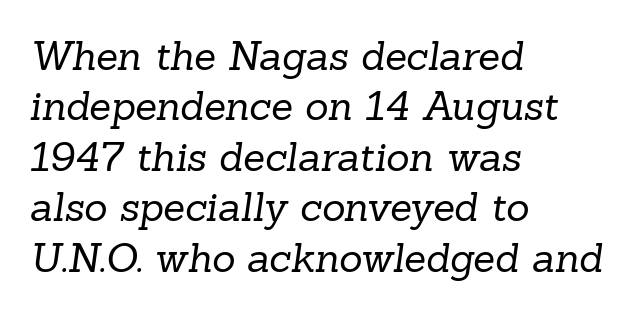
Q: Is the text bold? A: No.
Q: Is the typeface a serif or a sans-serif typeface? A: Serif.
Q: Is the text underlined? A: No.
Q: How is the paragraph aligned? A: Left-aligned.
Q: Is the spacing between letters normal or unusually wide? A: Normal.
Q: Is the spacing between lines tight, normal or loose? A: Normal.
Q: Width (condensed, normal, or wide)? A: Normal.
Q: Stroke contrast? A: Low.
Q: x-height? A: Medium.
Q: Monospaced? A: No.
